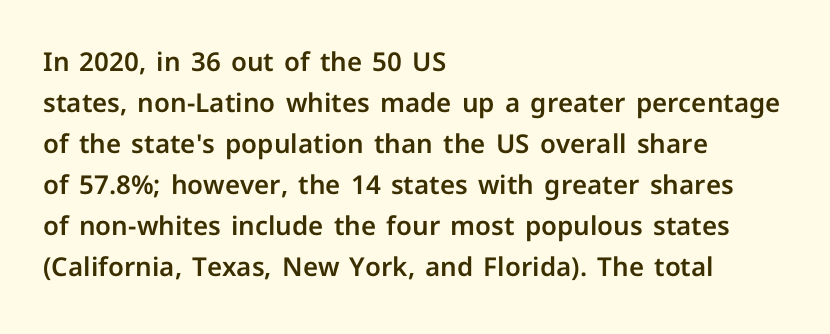
{"italic": "no", "underline": "no", "align": "left", "line_spacing": "normal", "line_spacing_ratio": 1.58, "letter_spacing": "normal", "letter_spacing_em": 0.0, "glyph_px": 26}
